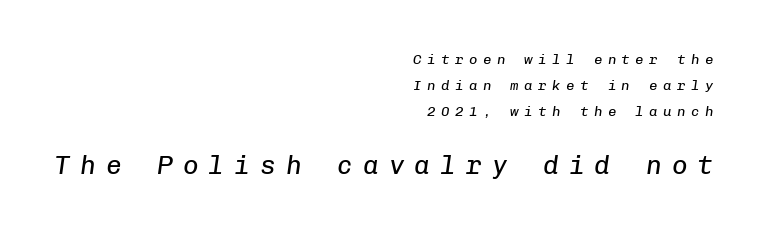
How are the letters spaced? Widely, with obvious added tracking. The later block is typeset at a bigger size than the earlier block. Rule under the text: the space is simply empty. Short and long lines alike share a common ending point at right. The rendering applies a slant to the glyphs.
